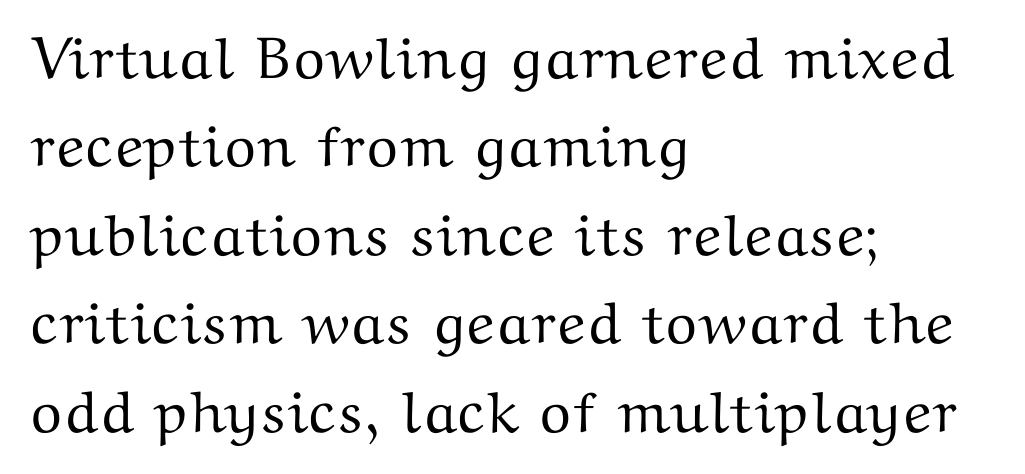
The image shows 59 px wide serif type, upright; set left-aligned, normal line spacing (1.5x), normal letter spacing, not underlined; medium stroke contrast and a medium x-height.
